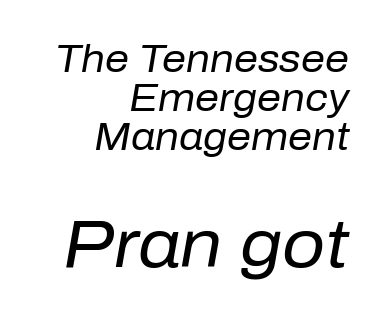
The image shows 67 px regular-weight type, italic (leaning right); set right-aligned, tight line spacing (1.02x), normal letter spacing, not underlined; the second (bottom) block is 1.76x larger; low stroke contrast and a medium x-height.
